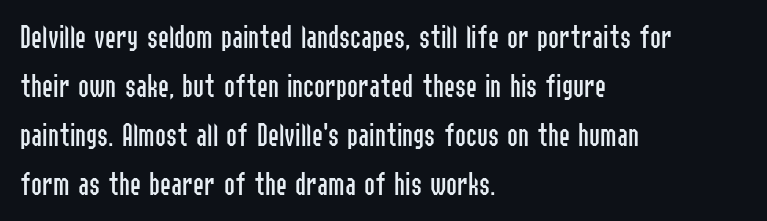
{"serif": "no", "italic": "no", "bold": "no", "weight": "regular", "width": "condensed", "stroke_contrast": "low", "x_height": "medium", "monospaced": "no", "underline": "no", "align": "left", "line_spacing": "normal", "line_spacing_ratio": 1.48, "letter_spacing": "normal", "letter_spacing_em": 0.0, "glyph_px": 33}
